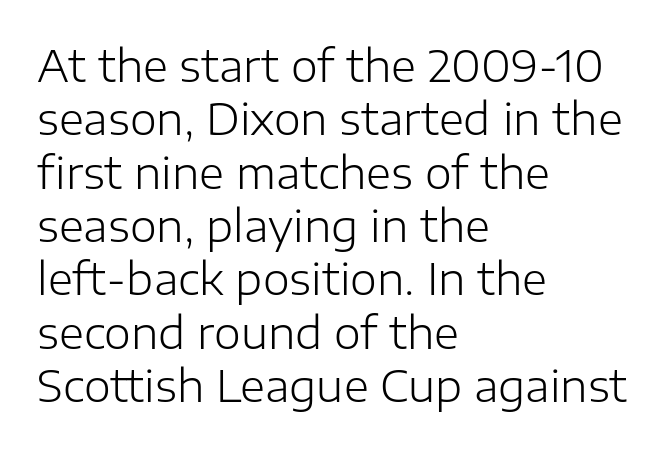
Clear beneath every line of the passage. The strokes carry an ordinary text weight at most. Students, note that the glyphs here touch the page at normal intervals. Serif or sans? Sans — the stroke terminals are bare. Notice how the passage keeps a crisp vertical edge on the left only.
